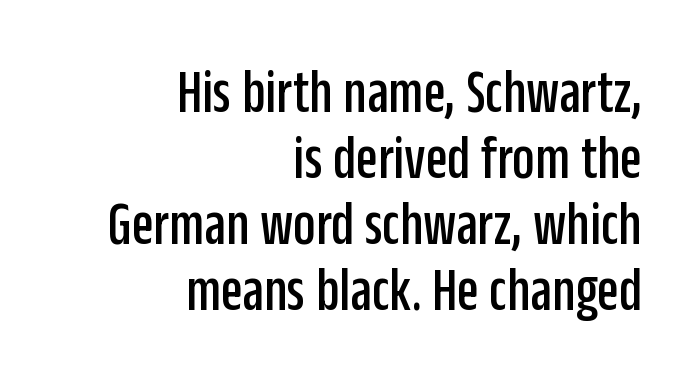
Q: Is the text italic (slanted)? A: No, it is upright.
Q: Is the typeface a serif or a sans-serif typeface? A: Sans-serif.
Q: Is the text underlined? A: No.
Q: How is the paragraph aligned? A: Right-aligned.
Q: Is the spacing between letters normal or unusually wide? A: Normal.
Q: Is the spacing between lines tight, normal or loose? A: Tight.
Q: Width (condensed, normal, or wide)? A: Condensed.
Q: Stroke contrast? A: Low.
Q: x-height? A: Large.
Q: Monospaced? A: No.
